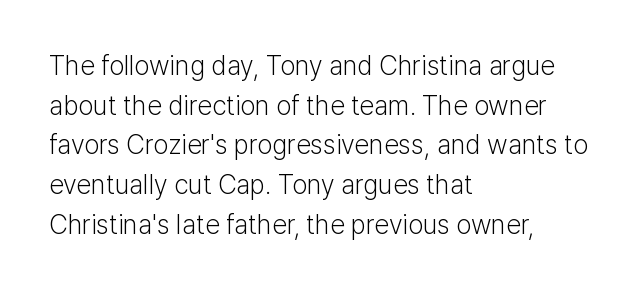
Q: Is the text bold? A: No.
Q: Is the text italic (slanted)? A: No, it is upright.
Q: Is the text underlined? A: No.
Q: How is the paragraph aligned? A: Left-aligned.
Q: Is the spacing between letters normal or unusually wide? A: Normal.
Q: Is the spacing between lines tight, normal or loose? A: Normal.
